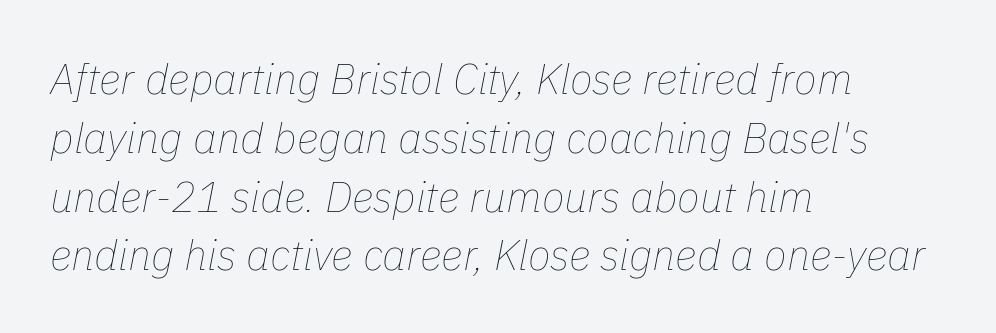
The image shows 42 px thin type, italic (leaning right); set left-aligned, normal line spacing (1.4x), normal letter spacing, not underlined; low stroke contrast and a medium x-height.
